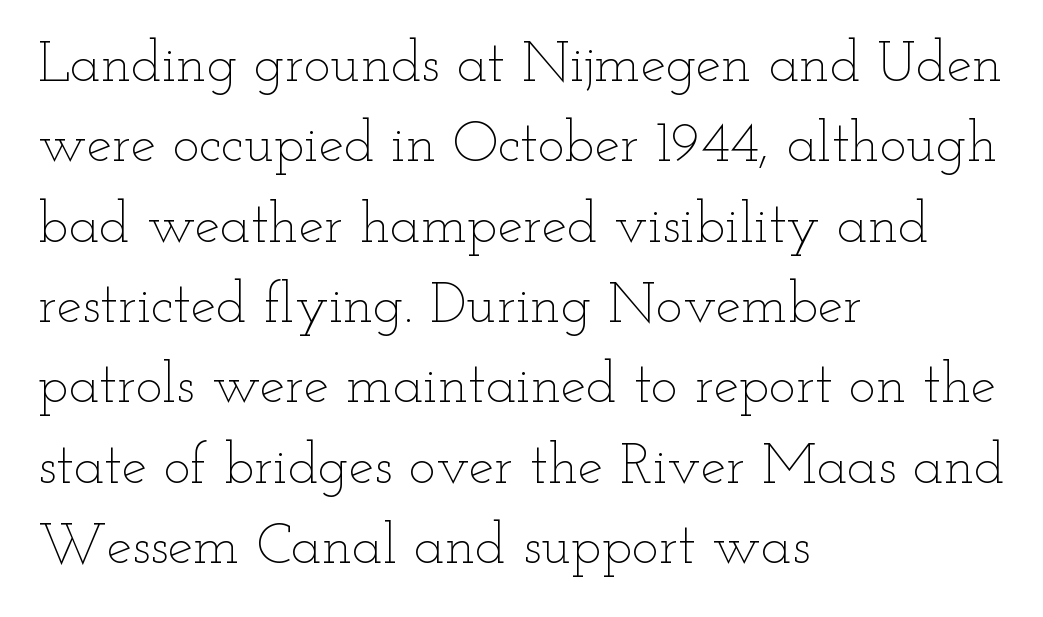
Q: Is the text bold? A: No.
Q: Is the text italic (slanted)? A: No, it is upright.
Q: Is the text underlined? A: No.
Q: How is the paragraph aligned? A: Left-aligned.
Q: Is the spacing between letters normal or unusually wide? A: Normal.
Q: Is the spacing between lines tight, normal or loose? A: Normal.
Q: Width (condensed, normal, or wide)? A: Wide.
Q: Stroke contrast? A: Low.
Q: x-height? A: Small.
Q: Monospaced? A: No.
